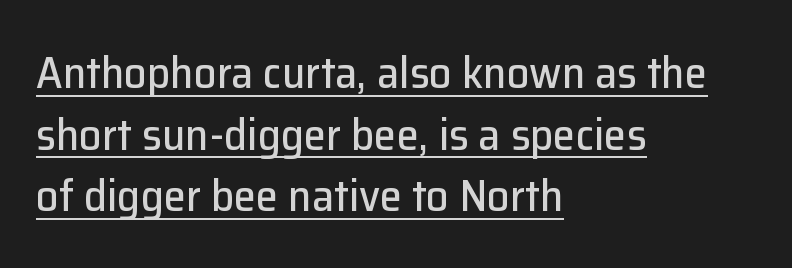
{"serif": "no", "italic": "no", "width": "normal", "stroke_contrast": "low", "x_height": "medium", "monospaced": "no", "underline": "yes", "align": "left", "line_spacing": "normal", "line_spacing_ratio": 1.37, "letter_spacing": "normal", "letter_spacing_em": 0.0, "glyph_px": 45}
